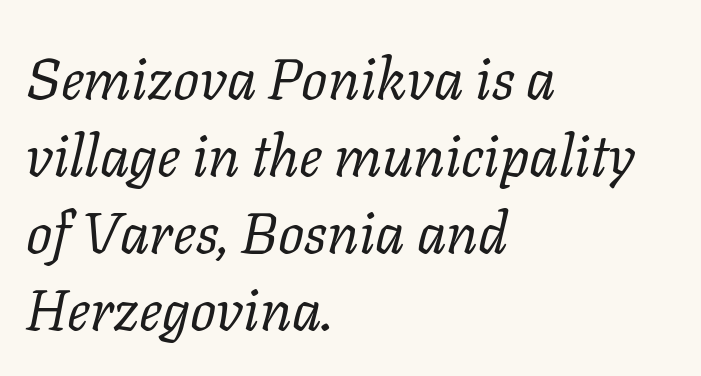
Q: Is the text bold? A: No.
Q: Is the text italic (slanted)? A: Yes, it leans right by about 11 degrees.
Q: Is the typeface a serif or a sans-serif typeface? A: Serif.
Q: Is the text underlined? A: No.
Q: How is the paragraph aligned? A: Left-aligned.
Q: Is the spacing between letters normal or unusually wide? A: Normal.
Q: Is the spacing between lines tight, normal or loose? A: Normal.
Q: Width (condensed, normal, or wide)? A: Normal.
Q: Stroke contrast? A: Low.
Q: x-height? A: Medium.
Q: Monospaced? A: No.
